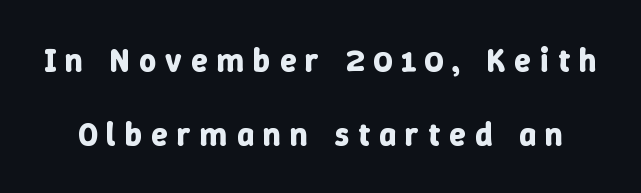
Unmarked baselines from the first word to the last. A typesetter would call this proportional, since set widths differ per character. Students, this is bold: see how much ink each stroke carries. The type sits square on the baseline with zero lean. Characters follow at a spacing far wider than the type designer built in.
